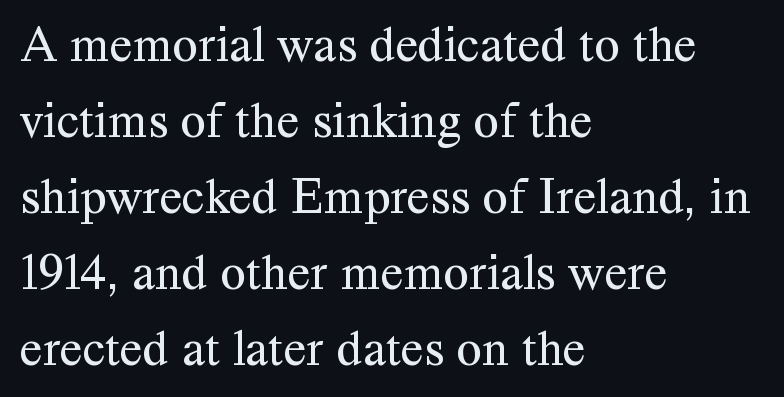
The image shows 52 px regular-weight serif type, upright; set left-aligned, normal line spacing (1.46x), normal letter spacing, not underlined; medium stroke contrast and a medium x-height.
